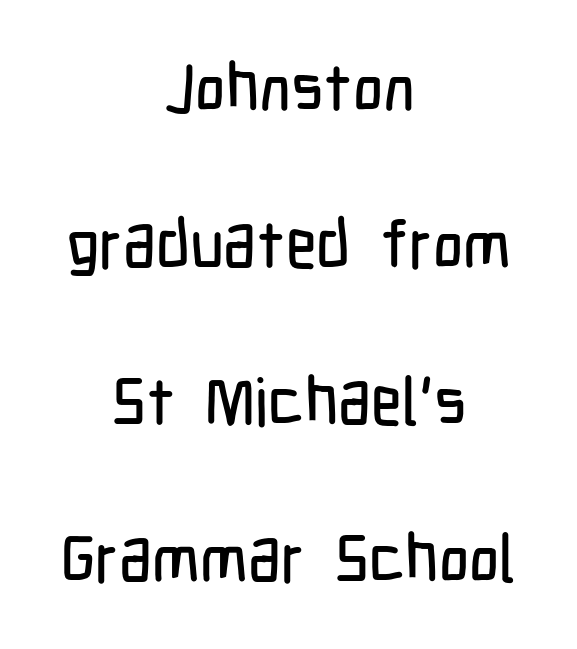
The space beneath each line is pristine and unruled. These lines stand farther apart than default settings would place them. Ordinary non-slanted type is in use. Neither beginnings nor endings align; midpoints do. You could not count columns in this text — the font is proportionally spaced.
